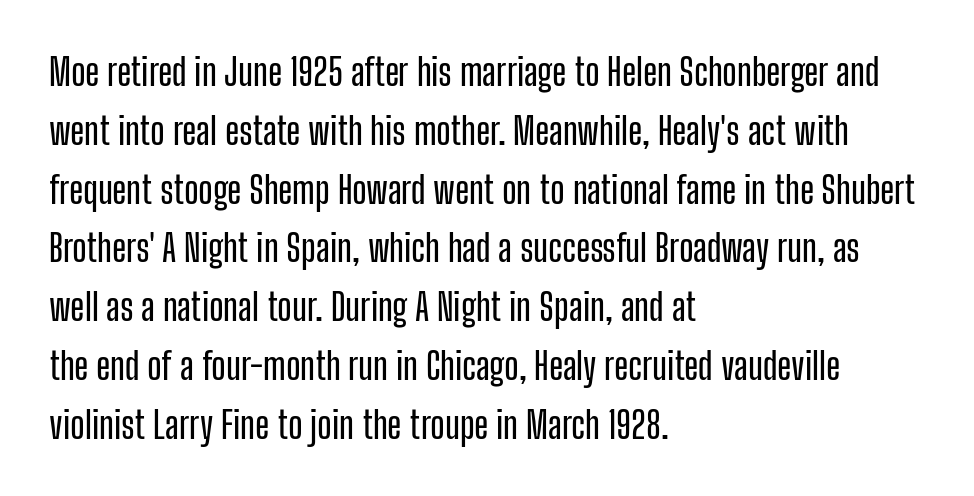
The image shows 37 px condensed sans-serif type, upright; set left-aligned, normal line spacing (1.59x), normal letter spacing, not underlined; low stroke contrast and a medium x-height.
